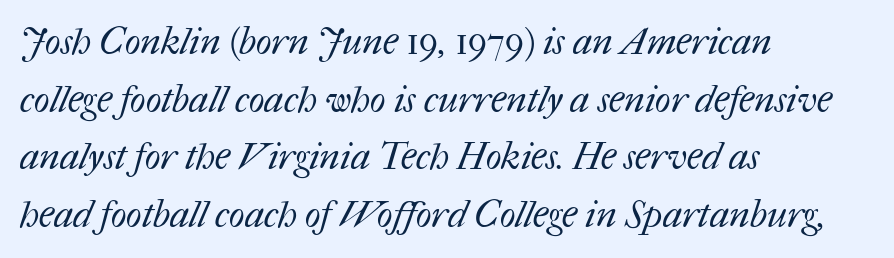
{"bold": "no", "weight": "regular", "width": "normal", "stroke_contrast": "medium", "x_height": "medium", "monospaced": "no", "underline": "no", "align": "left", "line_spacing": "normal", "line_spacing_ratio": 1.56, "letter_spacing": "normal", "letter_spacing_em": 0.0, "glyph_px": 37}
